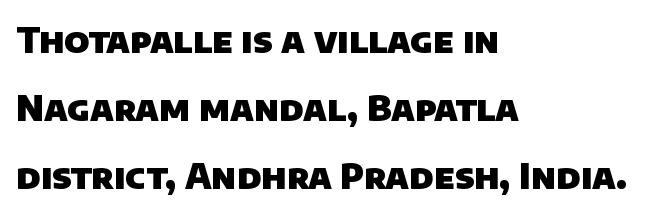
Q: Is the text bold? A: Yes.
Q: Is the typeface a serif or a sans-serif typeface? A: Sans-serif.
Q: Is the text underlined? A: No.
Q: How is the paragraph aligned? A: Left-aligned.
Q: Is the spacing between letters normal or unusually wide? A: Normal.
Q: Is the spacing between lines tight, normal or loose? A: Loose.
Q: Width (condensed, normal, or wide)? A: Normal.
Q: Stroke contrast? A: Low.
Q: x-height? A: Large.
Q: Monospaced? A: No.
